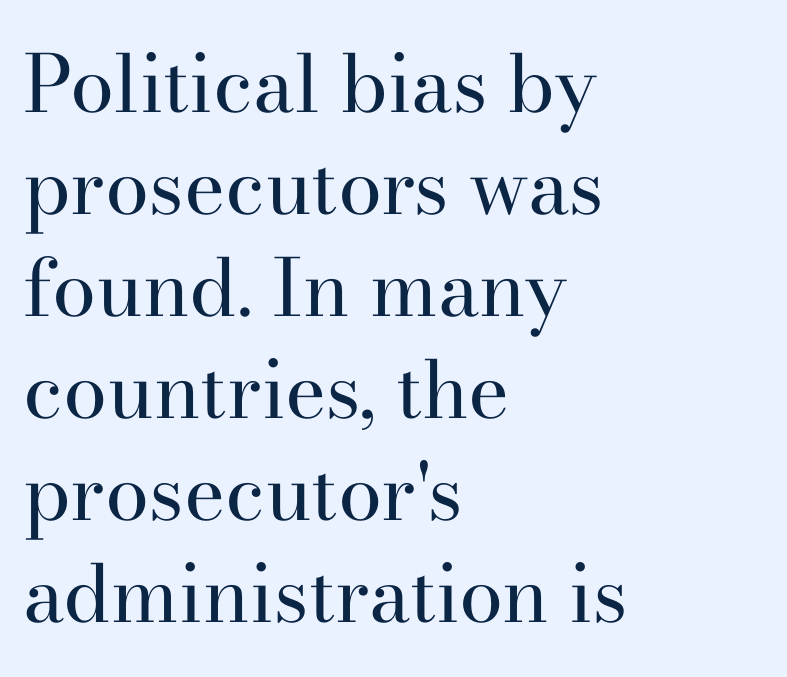
The passage shown is not bold in any degree. Observe the serifs anchoring each vertical stroke in this sample. Reading down the column, the eye jumps a familiar distance to each next line. Glance below the letters and you will spot only blank space.
